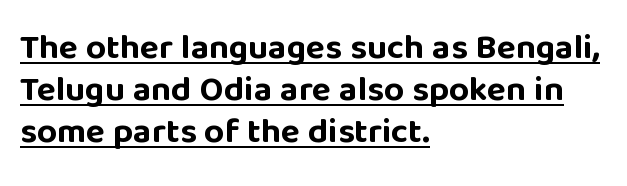
The passage shown is emphatically bold. You can tell from the bare stems that sans-serif type was used. This rendering uses left alignment, leaving the right contour irregular. Varying glyph widths throughout — classic text-font behaviour.
